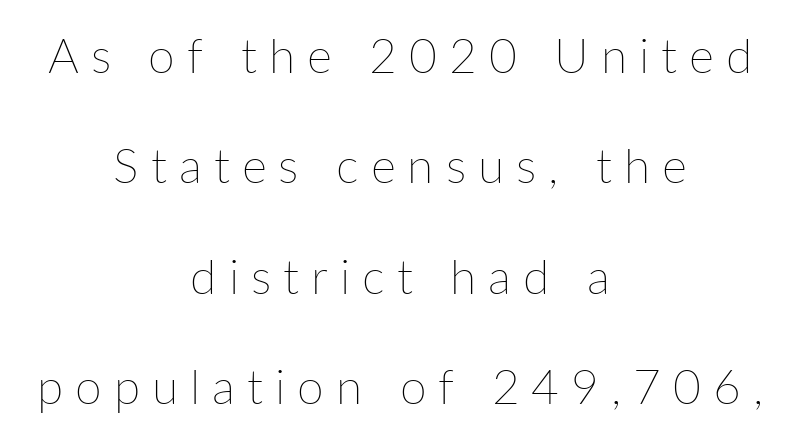
The horizontal fit of the characters is loose and conspicuously gappy. This is not heavy type; no bold has been used. Bare-footed words on every line. Which margin do the lines hug? Neither — every line sits in the middle. Spacing verdict: proportional, widths tailored to each character. Every character sits straight up, as roman type does.
